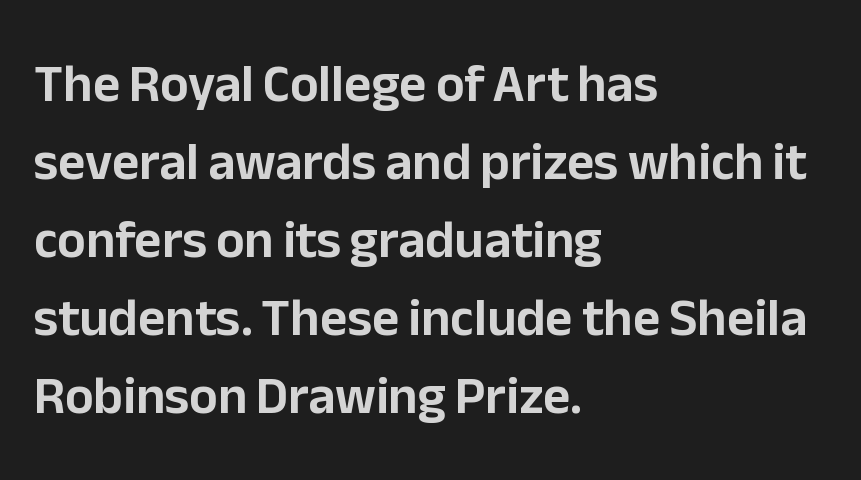
Q: Is the text italic (slanted)? A: No, it is upright.
Q: Is the typeface a serif or a sans-serif typeface? A: Sans-serif.
Q: Is the text underlined? A: No.
Q: How is the paragraph aligned? A: Left-aligned.
Q: Is the spacing between letters normal or unusually wide? A: Normal.
Q: Is the spacing between lines tight, normal or loose? A: Normal.
Q: Width (condensed, normal, or wide)? A: Normal.
Q: Stroke contrast? A: Low.
Q: x-height? A: Medium.
Q: Monospaced? A: No.
